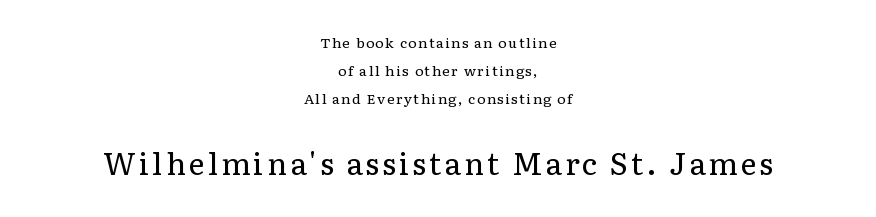
Do the letters lean? They stand straight. The font sits on the lighter half of the weight spectrum, regular included. Proportional: the letters do not fall into vertical columns. Leading is clearly above the norm, producing a sparse column. Letterform terminals end in serifs throughout the passage.
